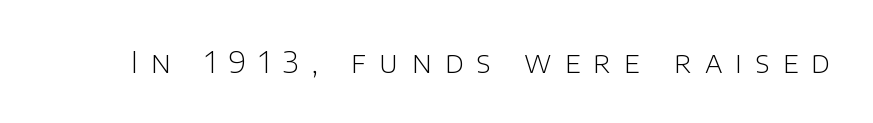
The words here are not underlined. Characters remain perfectly vertical along every line. Does the type have serifs? No, each stem ends abruptly. The letters advance in unequal steps, a hallmark of proportional type. Tracking here is generous; glyphs stand well apart from one another. Is this a heavy cut? Hardly; it is regular or lighter.
